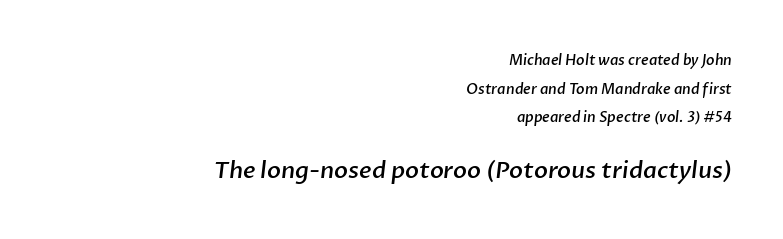
The typesetting leans somewhat heavy: a semibold. What's the leading like? Stretched, with rows far apart. The compositor pushed each line to the right boundary. Honestly, the letter spacing is just normal — you wouldn't notice it.
